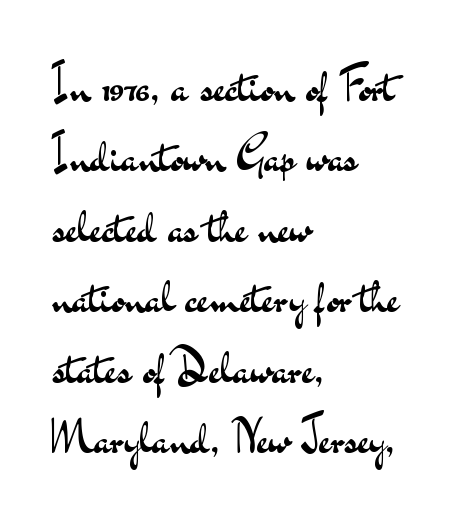
The rendering shows plain stroke endings on the letterforms — a sans-serif design. Letters rest on an invisible, unmarked baseline. Stems here are at most as thick as an everyday book face. The letterforms sit shoulder to shoulder at normal distance.
